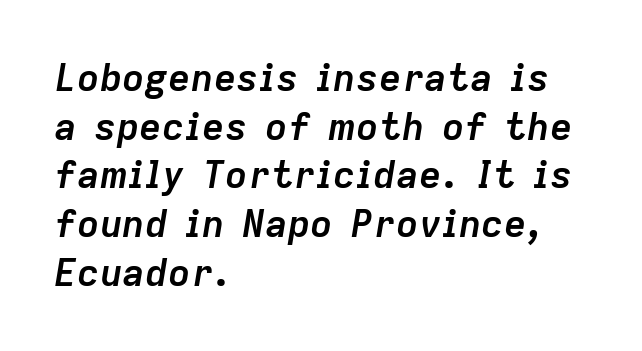
Q: Is the text bold? A: Yes.
Q: Is the text italic (slanted)? A: Yes, it leans right by about 9 degrees.
Q: Is the text underlined? A: No.
Q: How is the paragraph aligned? A: Left-aligned.
Q: Is the spacing between letters normal or unusually wide? A: Normal.
Q: Is the spacing between lines tight, normal or loose? A: Normal.
Q: Width (condensed, normal, or wide)? A: Normal.
Q: Stroke contrast? A: Low.
Q: x-height? A: Medium.
Q: Monospaced? A: No.
